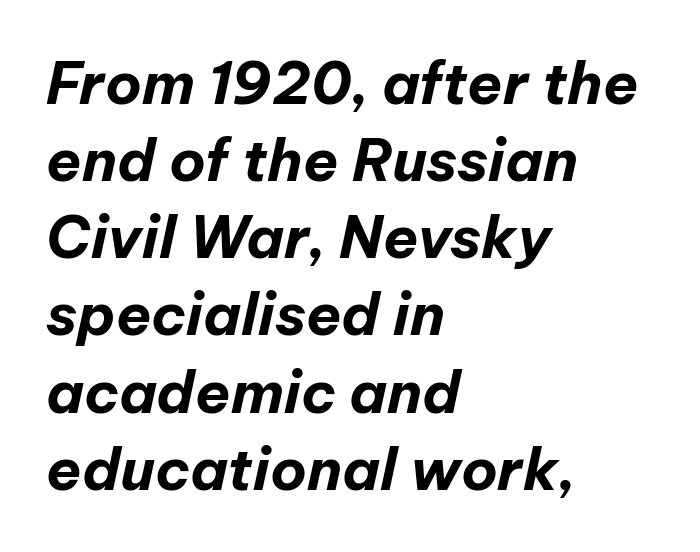
The rendering uses a bold face; every stroke is thick and dark. Where is the straight margin? On the left. The gaps between neighbouring characters are ordinary and unremarkable. Each row of text sits above clean, open space. This sample has the flowing, uneven cadence of proportional lettering.
